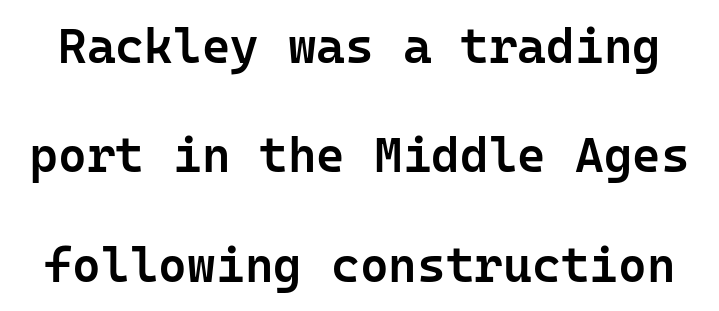
{"serif": "no", "italic": "no", "bold": "semi", "weight": "semibold", "width": "normal", "stroke_contrast": "low", "x_height": "medium", "monospaced": "yes", "underline": "no", "line_spacing": "loose", "line_spacing_ratio": 2.23, "letter_spacing": "normal", "letter_spacing_em": 0.0, "glyph_px": 49}
